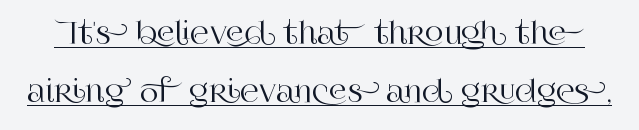
If you drew a line through each stem, it would be perfectly vertical. Varying glyph widths throughout — classic text-font behaviour. Honestly, the letter spacing is just normal — you wouldn't notice it. The lettering is marked with a stroke running underneath it.
